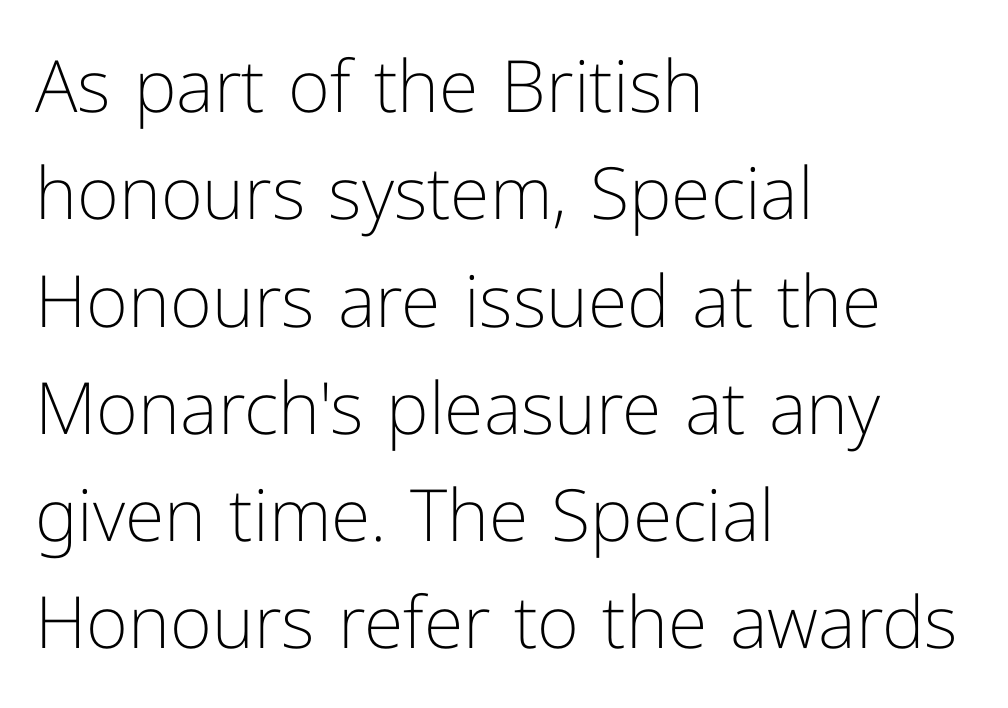
Q: Is the text bold? A: No.
Q: Is the text italic (slanted)? A: No, it is upright.
Q: Is the typeface a serif or a sans-serif typeface? A: Sans-serif.
Q: Is the text underlined? A: No.
Q: How is the paragraph aligned? A: Left-aligned.
Q: Is the spacing between letters normal or unusually wide? A: Normal.
Q: Is the spacing between lines tight, normal or loose? A: Normal.
Q: Width (condensed, normal, or wide)? A: Normal.
Q: Stroke contrast? A: Low.
Q: x-height? A: Medium.
Q: Monospaced? A: No.
